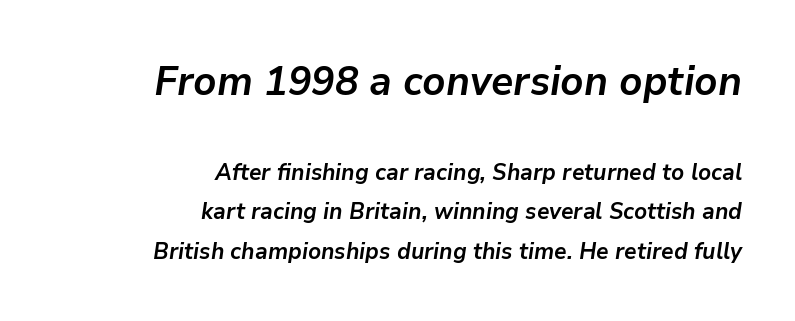
Note the varied advance widths — an 'i' is clearly narrower than an 'm'. This rendering features lettering with no underline. Does the copy run flush right? Yes — the right margin is perfectly even. This is heavy type, rendered in bold. How are the letters spaced? Ordinarily, with no added tracking. Slanted lettering throughout.
